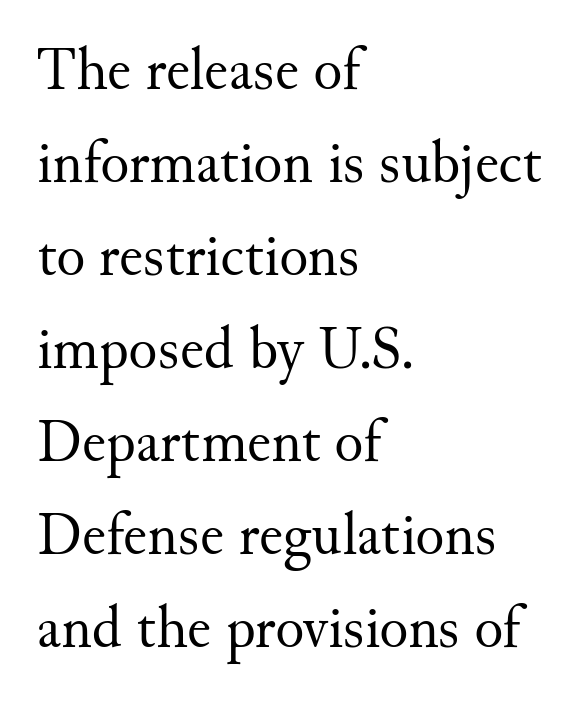
Unlike a clean sans, this face finishes its strokes with serifs. Weight: regular or lighter. What's the leading like? Ordinary, nothing unusual. The rendering keeps characters at their native spacing. Decoration check: the copy has no underline.
